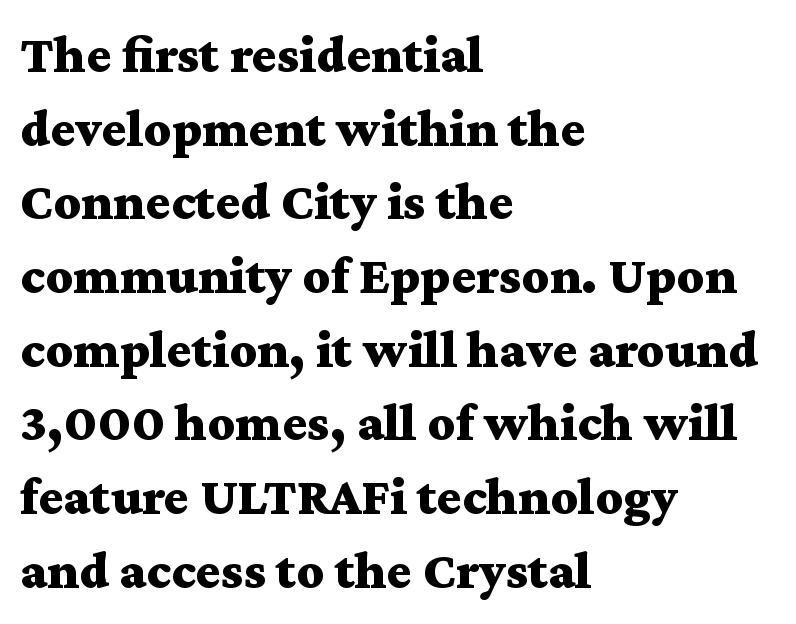
{"serif": "yes", "italic": "no", "bold": "yes", "weight": "bold", "width": "wide", "stroke_contrast": "medium", "x_height": "medium", "monospaced": "no", "underline": "no", "align": "left", "line_spacing": "normal", "line_spacing_ratio": 1.39, "letter_spacing": "normal", "letter_spacing_em": 0.0, "glyph_px": 53}
